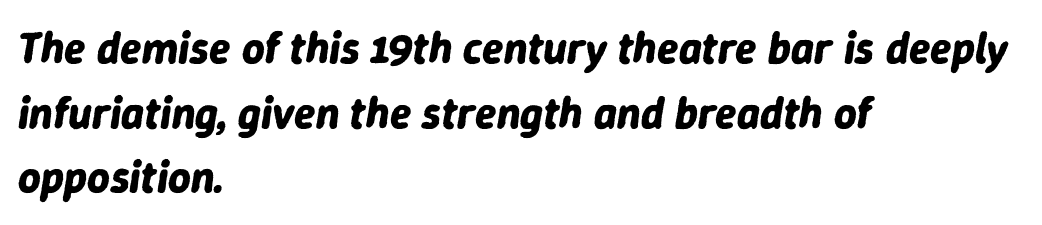
{"italic": "yes", "lean": "right", "slant_degrees": 9, "bold": "yes", "weight": "bold", "width": "normal", "stroke_contrast": "low", "x_height": "medium", "monospaced": "no", "underline": "no", "align": "left", "line_spacing": "normal", "line_spacing_ratio": 1.47, "letter_spacing": "normal", "letter_spacing_em": 0.0, "glyph_px": 44}
